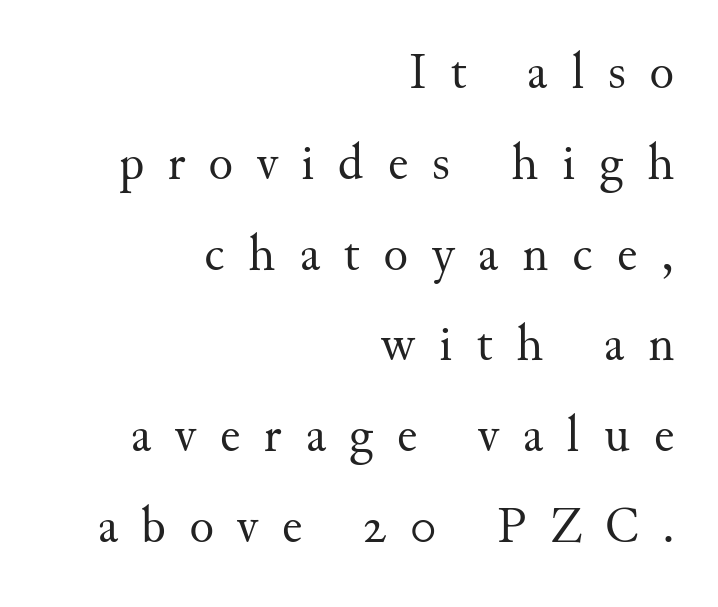
Q: Is the text bold? A: No.
Q: Is the text italic (slanted)? A: No, it is upright.
Q: Is the typeface a serif or a sans-serif typeface? A: Serif.
Q: Is the text underlined? A: No.
Q: How is the paragraph aligned? A: Right-aligned.
Q: Is the spacing between letters normal or unusually wide? A: Unusually wide.
Q: Width (condensed, normal, or wide)? A: Normal.
Q: Stroke contrast? A: Medium.
Q: x-height? A: Small.
Q: Monospaced? A: No.
